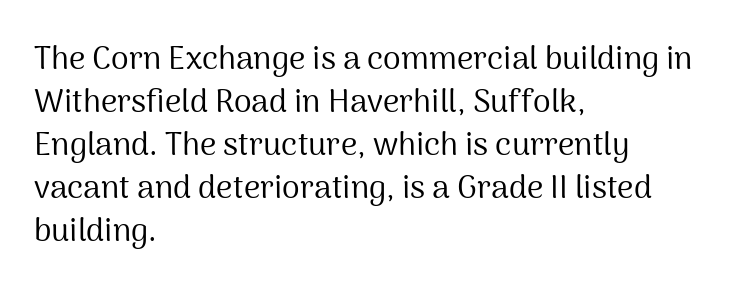
The axis of the letterforms is exactly vertical. The characters display no serif detailing; their extremities are plain. Stems here are at most as thick as an everyday book face. Each row of text sits above clean, open space. Spacing between characters is what you'd get straight out of the box.
